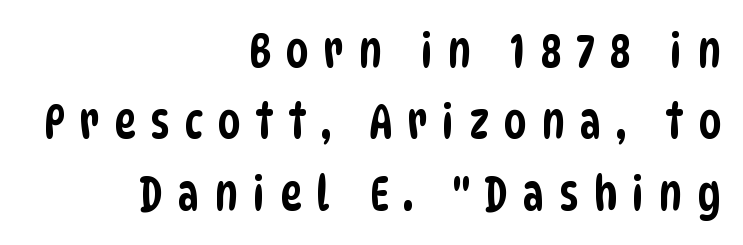
Tracking value appears strongly positive — letters spread wide. A normal amount of white space separates one row of letters from the next. Here the designer chose a conventional face with non-uniform glyph widths. The gap between lines stays unmarked. All the whitespace from short lines collects on the left.
